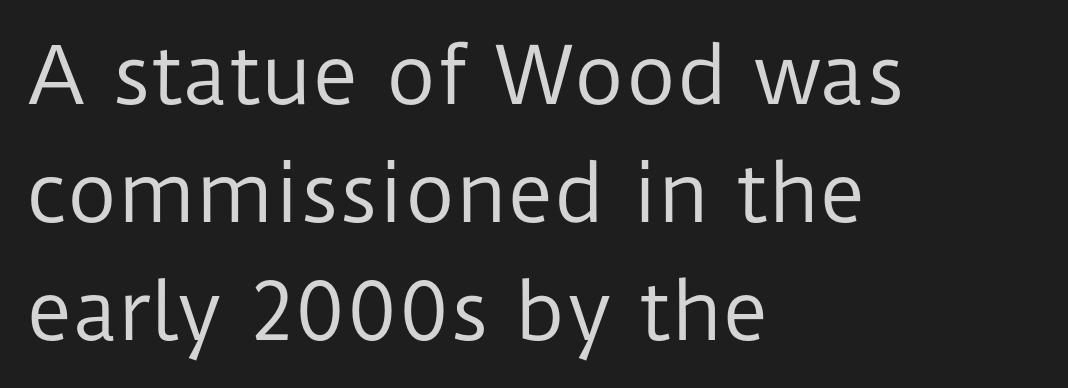
{"serif": "no", "italic": "no", "bold": "no", "weight": "regular", "width": "normal", "stroke_contrast": "low", "x_height": "medium", "monospaced": "no", "underline": "no", "align": "left", "line_spacing": "normal", "line_spacing_ratio": 1.51, "letter_spacing": "normal", "letter_spacing_em": 0.0, "glyph_px": 78}
